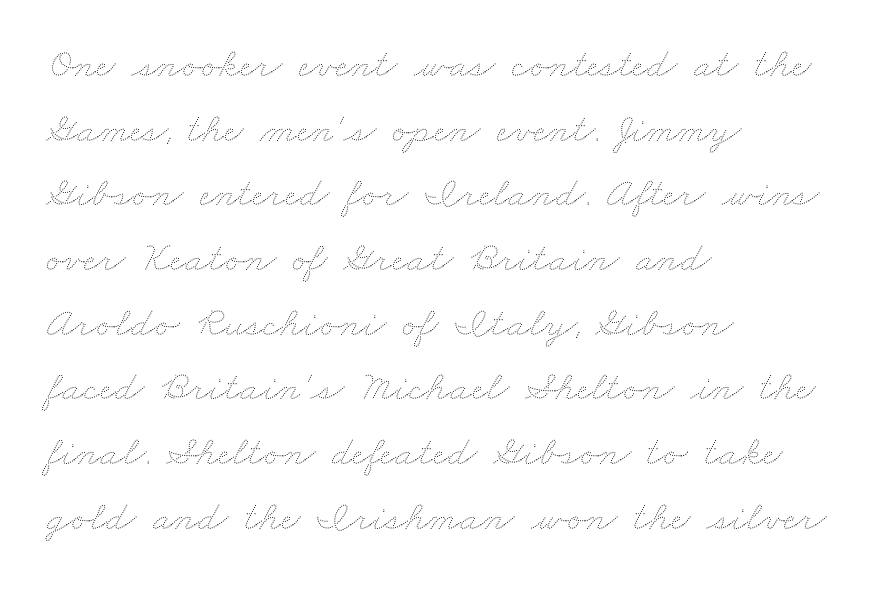
{"bold": "no", "weight": "thin", "width": "wide", "stroke_contrast": "medium", "x_height": "small", "monospaced": "no", "underline": "no", "align": "left", "line_spacing": "normal", "line_spacing_ratio": 1.54, "letter_spacing": "normal", "letter_spacing_em": 0.0, "glyph_px": 42}
